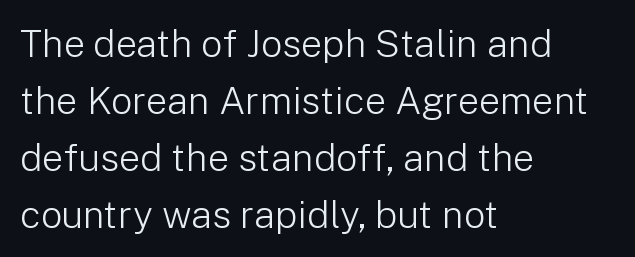
A normal amount of white space separates one row of letters from the next. The lettering holds an erect, upright posture throughout. Any mark beneath the type? The region is blank. Each word holds together tightly as a unit, with standard inter-letter gaps. Think of a printed novel: that variable character pitch is what you see here.
